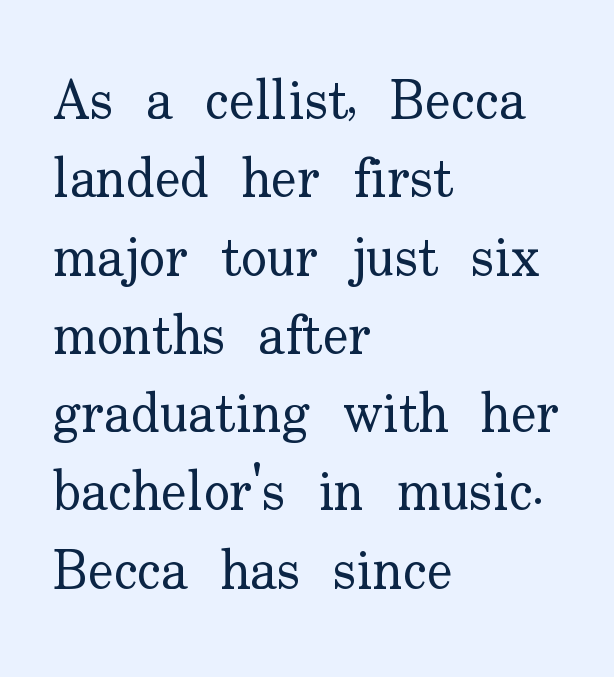
{"serif": "yes", "italic": "no", "bold": "no", "weight": "regular", "width": "normal", "stroke_contrast": "low", "x_height": "small", "monospaced": "no", "underline": "no", "align": "left", "line_spacing": "normal", "line_spacing_ratio": 1.45, "letter_spacing": "normal", "letter_spacing_em": 0.0, "glyph_px": 54}
